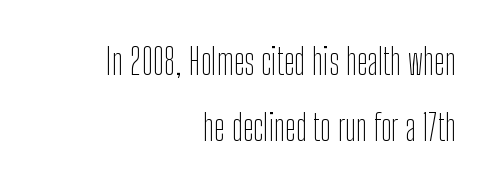
Q: Is the text bold? A: No.
Q: Is the text italic (slanted)? A: No, it is upright.
Q: Is the typeface a serif or a sans-serif typeface? A: Sans-serif.
Q: Is the text underlined? A: No.
Q: How is the paragraph aligned? A: Right-aligned.
Q: Is the spacing between letters normal or unusually wide? A: Normal.
Q: Width (condensed, normal, or wide)? A: Condensed.
Q: Stroke contrast? A: Low.
Q: x-height? A: Medium.
Q: Monospaced? A: No.
